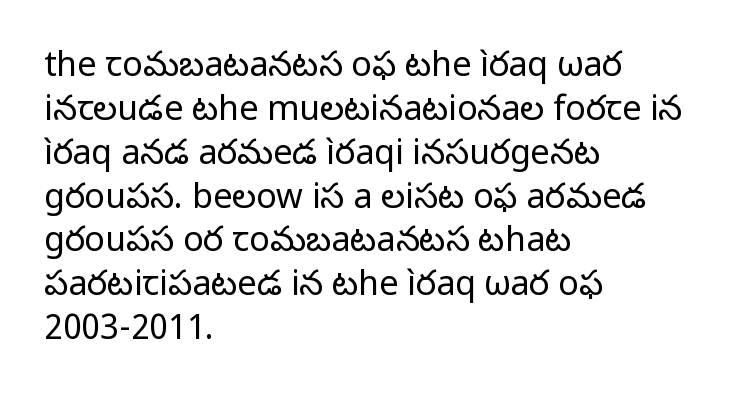
This rendering employs a face without finishing strokes, i.e., a sans-serif. Characters remain perfectly vertical along every line. Notice how the passage keeps a crisp vertical edge on the left only. Varying glyph widths throughout — classic text-font behaviour.
